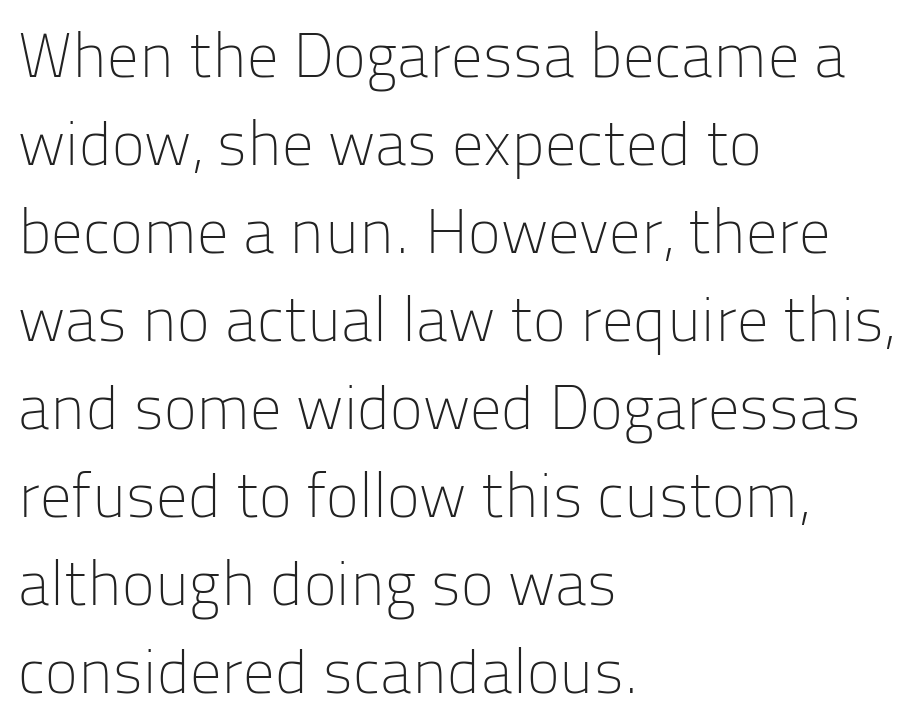
The passage shown is typed in a proportional face where columns would drift. Default kerning and tracking; the words read as compact shapes. The rag falls on the right side of this text block. You can tell it's not italic because the verticals are truly vertical. No extra ink here — the face is not bold.
